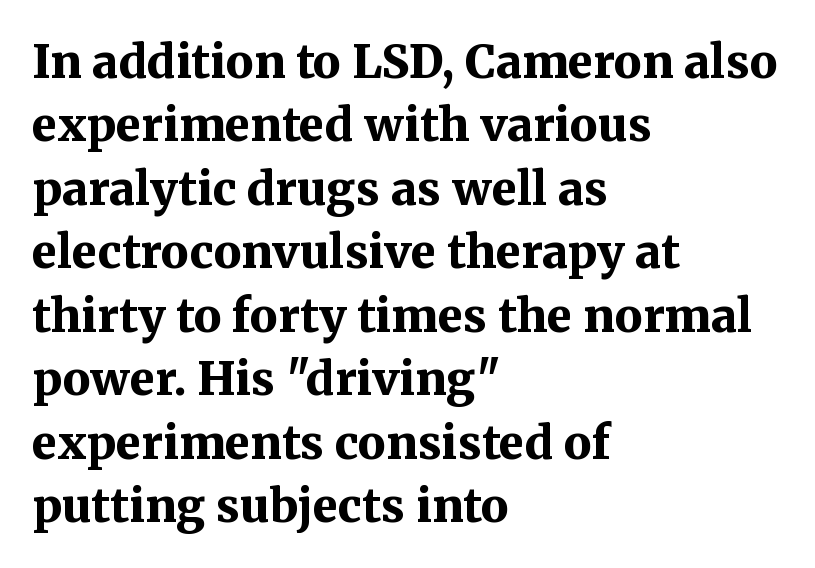
Q: Is the text bold? A: Yes.
Q: Is the text italic (slanted)? A: No, it is upright.
Q: Is the typeface a serif or a sans-serif typeface? A: Serif.
Q: Is the text underlined? A: No.
Q: How is the paragraph aligned? A: Left-aligned.
Q: Is the spacing between letters normal or unusually wide? A: Normal.
Q: Is the spacing between lines tight, normal or loose? A: Normal.
Q: Width (condensed, normal, or wide)? A: Normal.
Q: Stroke contrast? A: Medium.
Q: x-height? A: Medium.
Q: Monospaced? A: No.
